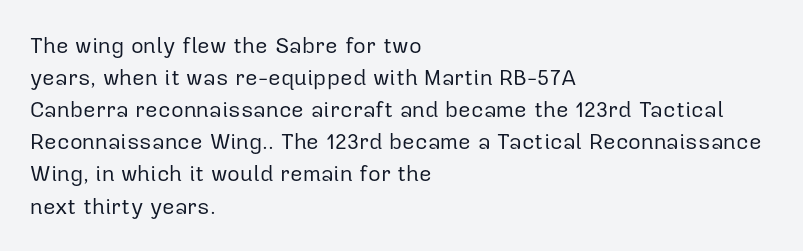
The image shows 22 px text type, upright; set left-aligned, normal line spacing (1.46x), normal letter spacing, not underlined.
